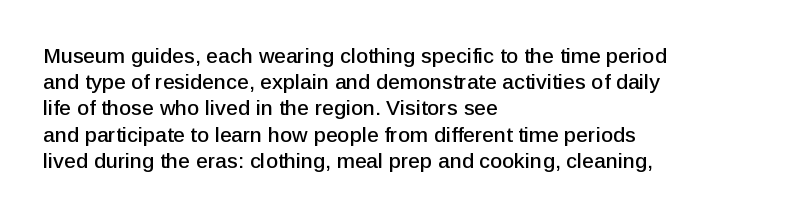
The image shows 21 px text type, upright; set left-aligned, normal line spacing (1.25x), normal letter spacing, not underlined.
